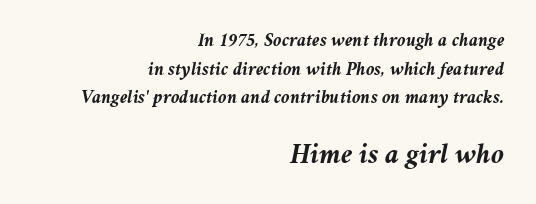
{"italic": "yes", "lean": "right", "slant_degrees": 11, "bold": "yes", "weight": "semibold", "width": "normal", "stroke_contrast": "medium", "x_height": "medium", "monospaced": "no", "underline": "no", "align": "right", "line_spacing": "normal", "line_spacing_ratio": 1.51, "letter_spacing": "normal", "letter_spacing_em": 0.0, "larger_block": "second", "size_ratio": 1.53, "glyph_px": 29}
